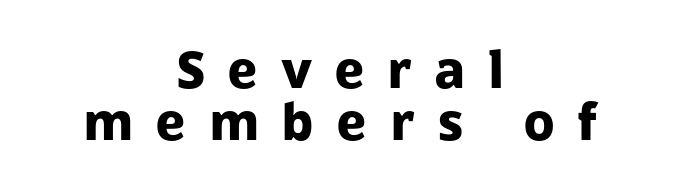
The image shows 50 px heavy sans-serif type, upright; set centered, tight line spacing (1.04x), unusually wide letter spacing (+0.48 em), not underlined; low stroke contrast and a medium x-height.
